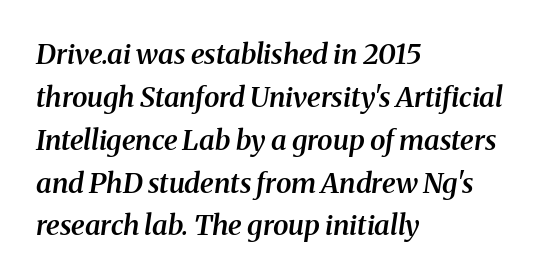
{"serif": "yes", "italic": "yes", "lean": "right", "slant_degrees": 8, "bold": "semi", "weight": "semibold", "width": "normal", "stroke_contrast": "medium", "x_height": "medium", "monospaced": "no", "underline": "no", "align": "left", "line_spacing": "normal", "line_spacing_ratio": 1.53, "letter_spacing": "normal", "letter_spacing_em": 0.0, "glyph_px": 28}
